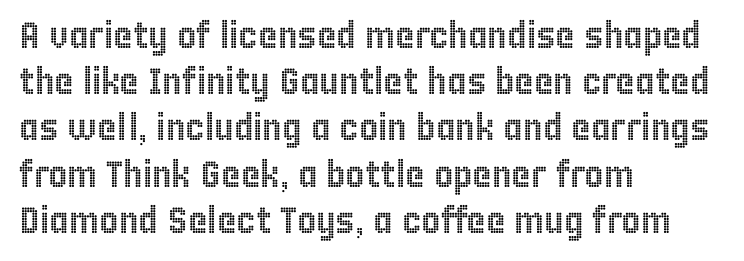
The image shows 37 px condensed type, upright; set left-aligned, normal line spacing (1.25x), normal letter spacing, not underlined; a large x-height.
